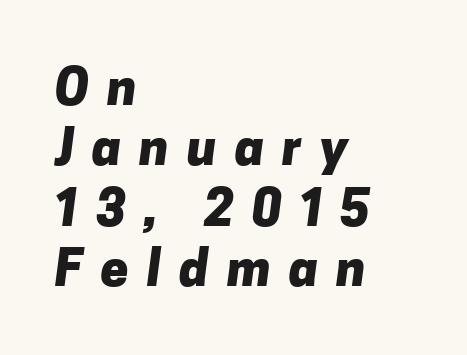
{"serif": "no", "bold": "yes", "weight": "heavy", "width": "normal", "stroke_contrast": "low", "x_height": "medium", "monospaced": "no", "underline": "no", "align": "left", "line_spacing_ratio": 1.21, "letter_spacing": "wide", "letter_spacing_em": 0.36, "glyph_px": 50}
